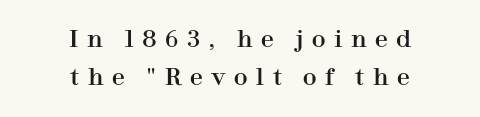
Compared with a flush-left layout, this one balances lines on the center instead. The letters stand straight up with perfectly vertical stems. The lines sit at an ordinary, default distance from one another. Glance below the letters and you will spot only blank space. Look at the tracking — it's clearly loosened, letters drifting apart.
